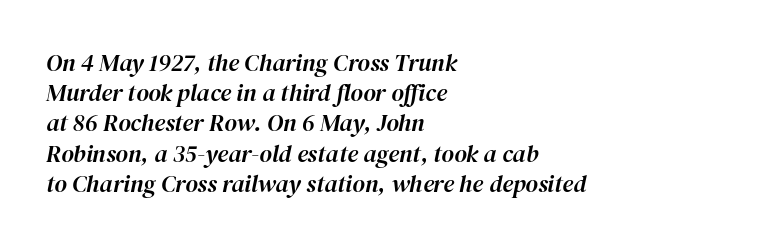
Q: Is the text italic (slanted)? A: Yes, it leans right by about 12 degrees.
Q: Is the text underlined? A: No.
Q: How is the paragraph aligned? A: Left-aligned.
Q: Is the spacing between letters normal or unusually wide? A: Normal.
Q: Is the spacing between lines tight, normal or loose? A: Normal.
